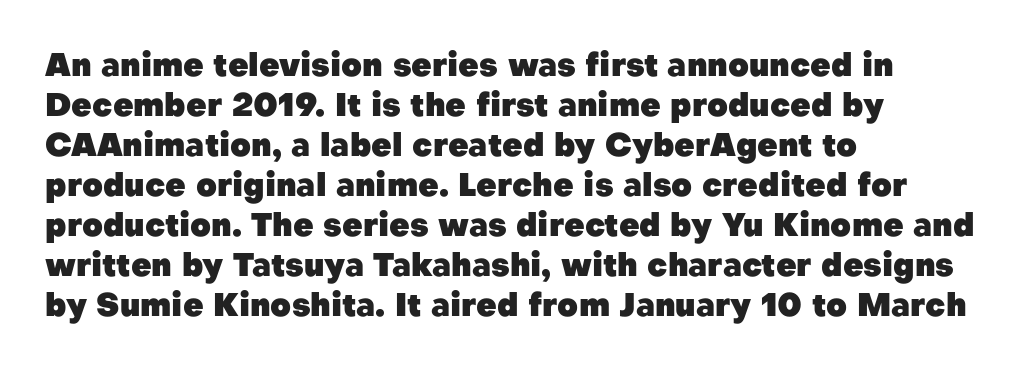
Ascenders rise straight up at ninety degrees. Think of a printed novel: that variable character pitch is what you see here. Nothing unusual about the tracking: characters are spaced as the font intends. The passage is arranged the way most books set body copy — flush left. The rendering shows plain stroke endings on the letterforms — a sans-serif design. What weight is shown? A full bold with thick strokes.
